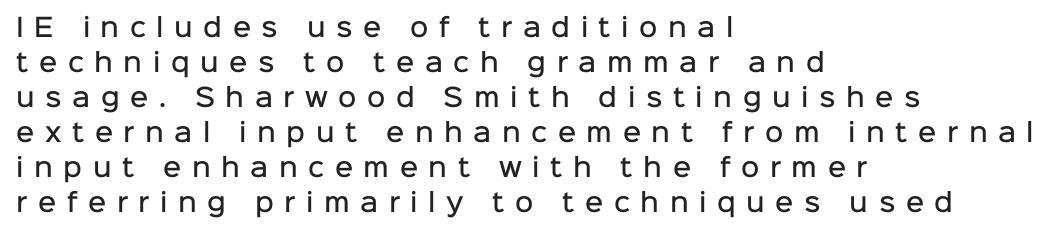
The image shows 25 px text type, upright; set left-aligned, normal line spacing (1.4x), unusually wide letter spacing (+0.42 em), not underlined.
